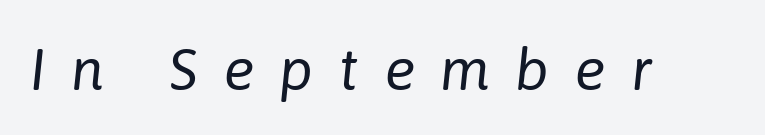
Italic: yes, the glyphs are oblique. The passage shown is typed in a proportional face where columns would drift. Weight: regular or lighter. In terms of letterspacing, this is a distinctly airy, spread setting. Words float on clear page, feet unadorned.
